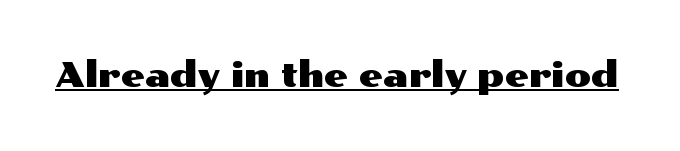
The image shows 34 px wide sans-serif type, upright; set normal letter spacing, underlined; medium stroke contrast and a medium x-height.
